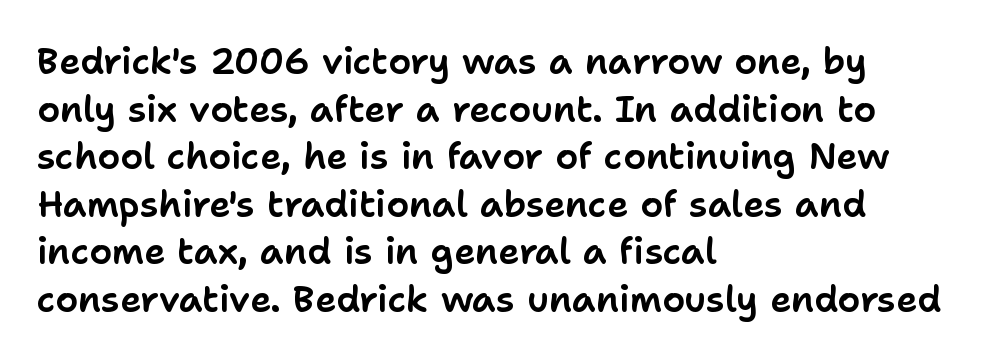
The image shows 36 px sans-serif type, upright; set left-aligned, normal line spacing (1.32x), normal letter spacing, not underlined; low stroke contrast and a medium x-height.
